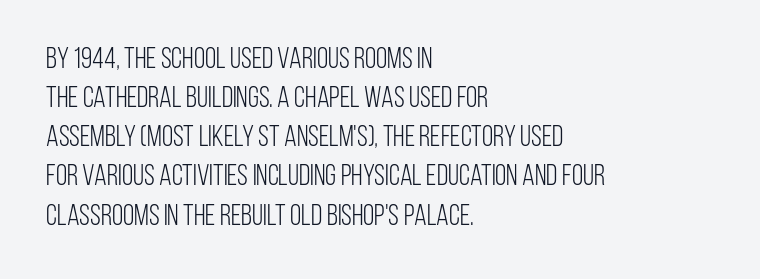
Think of a printed novel: that variable character pitch is what you see here. Decoration check: the copy has no underline. Every character sits straight up, as roman type does. Line beginnings align vertically; line endings do not. Caption: face not bold, strokes unweighted.
